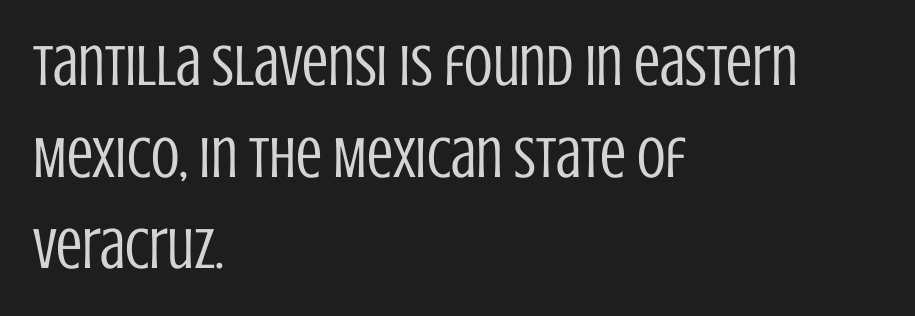
The image shows 58 px regular-weight, condensed sans-serif type, upright; set left-aligned, normal line spacing (1.58x), normal letter spacing, not underlined; low stroke contrast and a large x-height.
